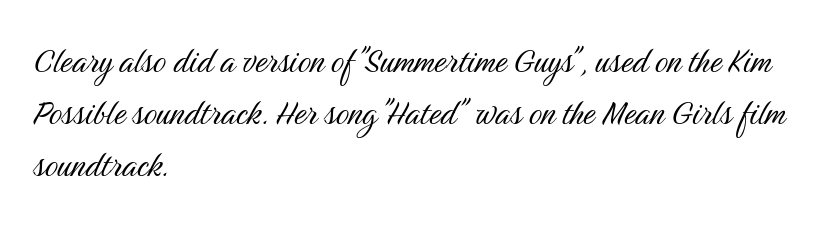
The image shows 41 px light, condensed sans-serif type; set left-aligned, normal line spacing (1.27x), normal letter spacing, not underlined; medium stroke contrast and a medium x-height.
